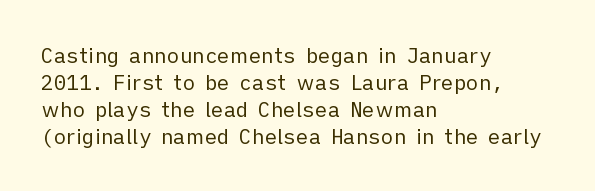
Q: Is the text bold? A: No.
Q: Is the text italic (slanted)? A: No, it is upright.
Q: Is the text underlined? A: No.
Q: How is the paragraph aligned? A: Left-aligned.
Q: Is the spacing between letters normal or unusually wide? A: Normal.
Q: Is the spacing between lines tight, normal or loose? A: Normal.
